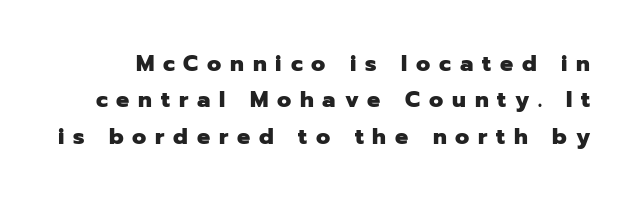
The image shows 22 px bold type, upright; set normal line spacing (1.65x), unusually wide letter spacing (+0.4 em), not underlined.
